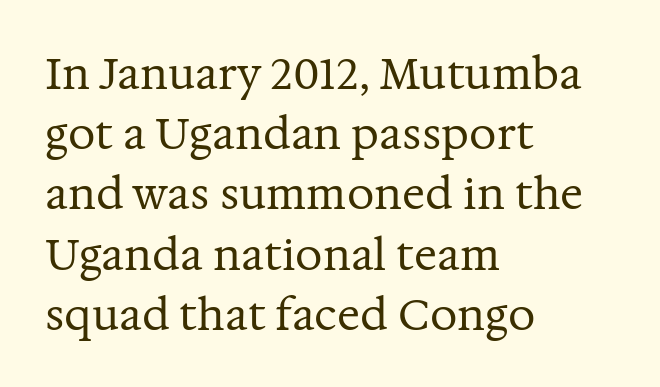
The zone under the glyphs is completely vacant. These glyphs show unthickened strokes, regular width or finer. Each letter's strokes conclude with small projecting serifs. The text block is weighted toward the left margin, trailing off unevenly rightward. Think of a printed novel: that variable character pitch is what you see here.
